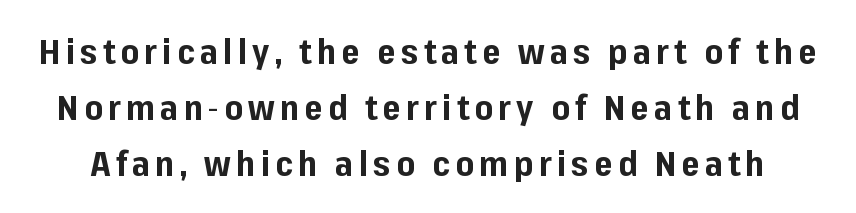
The image shows 35 px bold sans-serif type, upright; set normal line spacing (1.6x), not underlined; low stroke contrast and a medium x-height.
